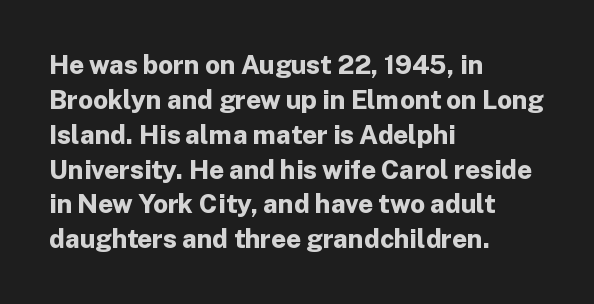
The baseline area is clear. The lines in this sample share a left origin and differ only in where they stop. The type is set solid horizontally, with unmodified tracking. Compared with typical paragraphs, the rows here are spaced about the same. Thick stems and heavy bowls — unmistakably bold. Ascenders rise straight up at ninety degrees.
